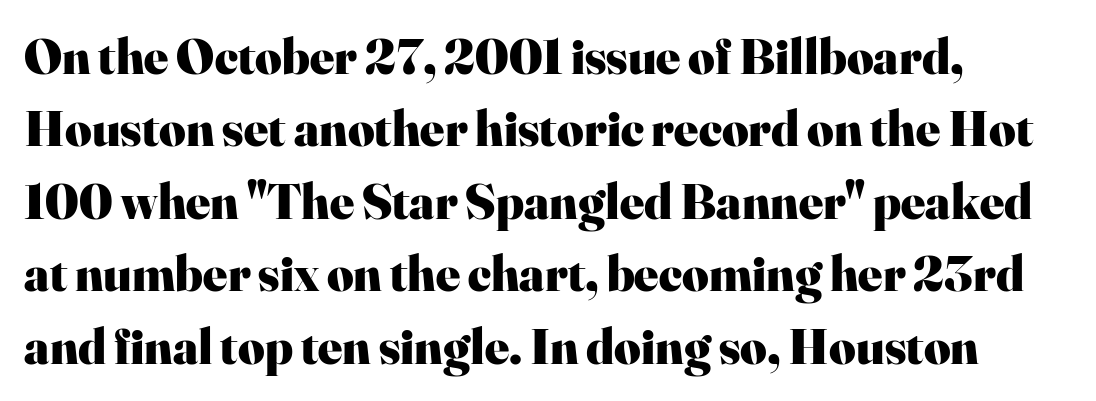
{"serif": "yes", "italic": "no", "bold": "yes", "weight": "heavy", "width": "normal", "stroke_contrast": "high", "x_height": "small", "monospaced": "no", "underline": "no", "align": "left", "line_spacing": "normal", "line_spacing_ratio": 1.42, "letter_spacing": "normal", "letter_spacing_em": 0.0, "glyph_px": 51}
